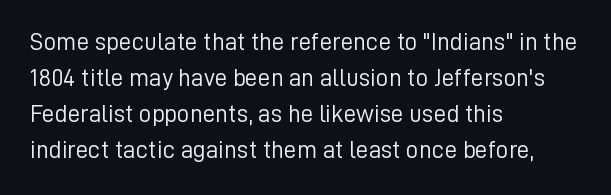
The rendering anchors every line to the left-hand side. Words appear dense and cohesive because spacing is normal. Does the leading feel generous? No, just average. A quiet, ordinary-to-light weight characterises the typeface.
